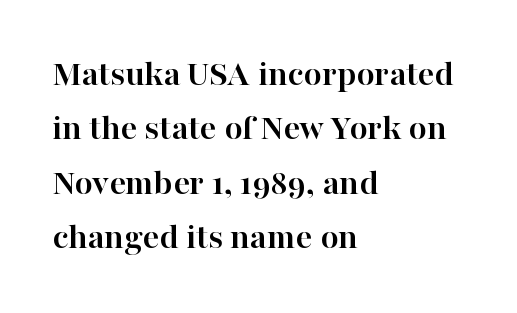
The image shows 37 px semibold serif type, upright; set left-aligned, normal line spacing (1.47x), normal letter spacing, not underlined; high stroke contrast and a medium x-height.
